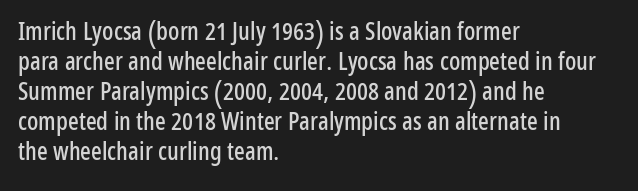
Q: Is the text italic (slanted)? A: No, it is upright.
Q: Is the text underlined? A: No.
Q: How is the paragraph aligned? A: Left-aligned.
Q: Is the spacing between letters normal or unusually wide? A: Normal.
